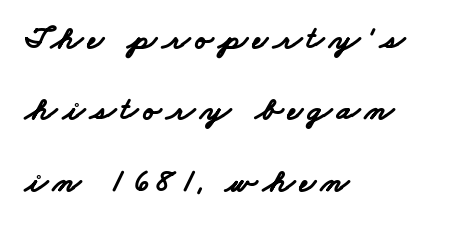
The image shows 33 px bold, wide sans-serif type; set left-aligned, loose line spacing (2.16x), not underlined; low stroke contrast and a small x-height.
